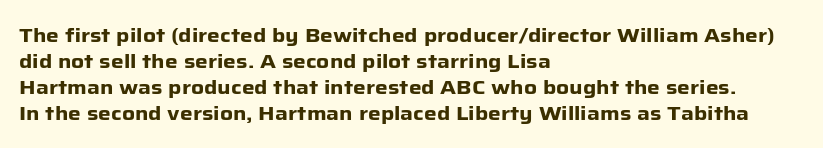
The lettering holds an erect, upright posture throughout. The text block is weighted toward the left margin, trailing off unevenly rightward. The strokes are fattened all the way to bold. Bare-footed words on every line.
